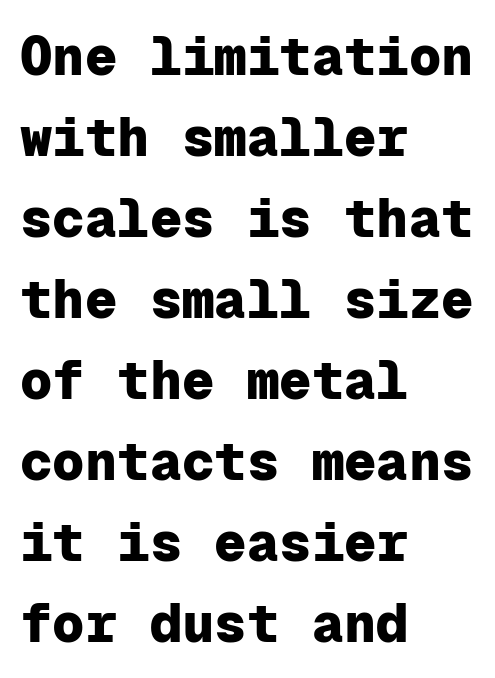
The image shows 54 px heavy sans-serif type, upright, monospaced; set left-aligned, normal line spacing (1.5x), normal letter spacing, not underlined; low stroke contrast and a medium x-height.
